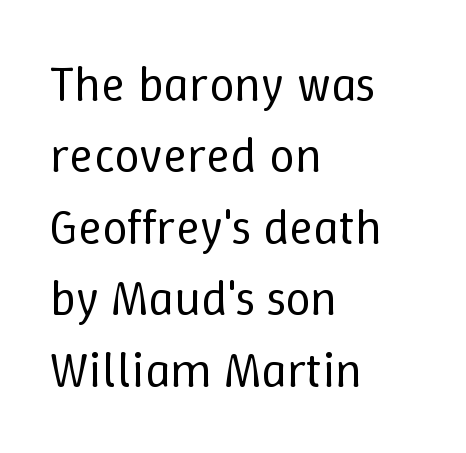
Short note: letters normally spaced. Horizontally, the lines are justified to the leading edge only. The rendering uses natural spacing where letterforms have individual widths. Anything drawn beneath the words? Only blank space.
